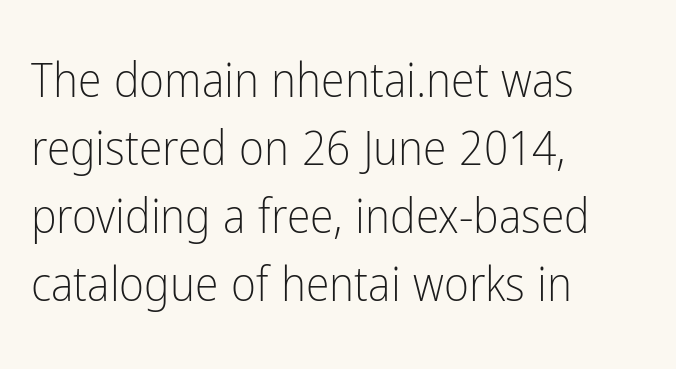
{"serif": "no", "italic": "no", "bold": "no", "weight": "light", "width": "condensed", "stroke_contrast": "low", "x_height": "medium", "monospaced": "no", "underline": "no", "align": "left", "line_spacing": "normal", "line_spacing_ratio": 1.42, "letter_spacing": "normal", "letter_spacing_em": 0.0, "glyph_px": 48}
